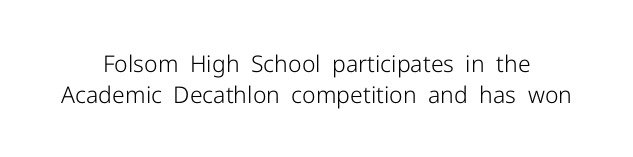
Q: Is the text bold? A: No.
Q: Is the text italic (slanted)? A: No, it is upright.
Q: Is the text underlined? A: No.
Q: Is the spacing between letters normal or unusually wide? A: Normal.
Q: Is the spacing between lines tight, normal or loose? A: Normal.
